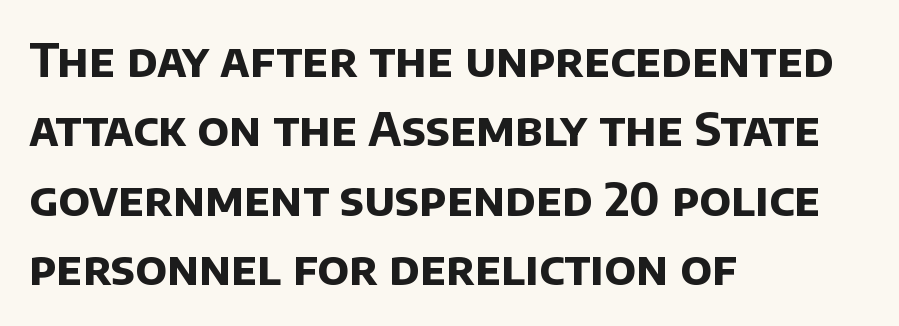
Q: Is the text bold? A: Yes.
Q: Is the typeface a serif or a sans-serif typeface? A: Sans-serif.
Q: Is the text underlined? A: No.
Q: How is the paragraph aligned? A: Left-aligned.
Q: Is the spacing between letters normal or unusually wide? A: Normal.
Q: Is the spacing between lines tight, normal or loose? A: Normal.
Q: Width (condensed, normal, or wide)? A: Normal.
Q: Stroke contrast? A: Low.
Q: x-height? A: Large.
Q: Monospaced? A: No.
